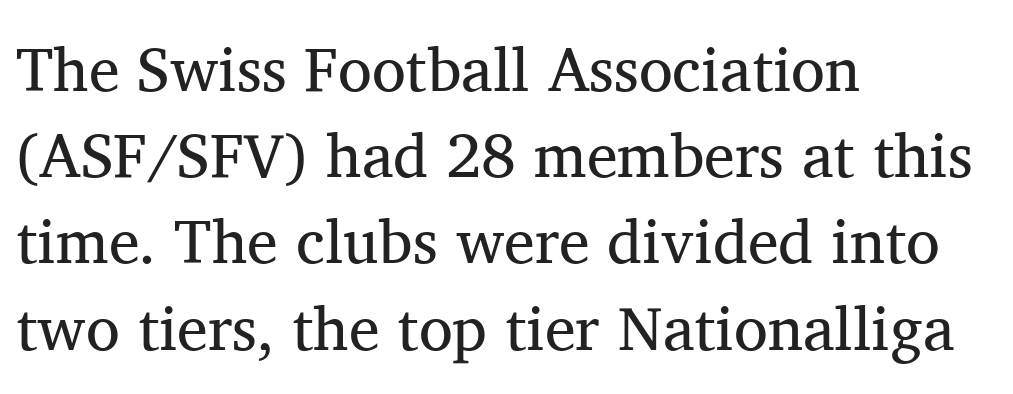
Summary of vertical rhythm: regular, with standard interline spacing. The typeface chosen for these lines features serifs. The lettering stays uniformly vertical, giving the passage a roman look. The letters advance in unequal steps, a hallmark of proportional type. Caption: face not bold, strokes unweighted.
